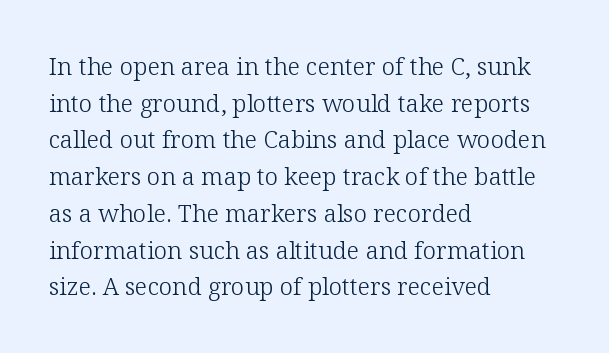
The image shows 24 px text type, upright; set left-aligned, normal line spacing (1.53x), normal letter spacing, not underlined.
